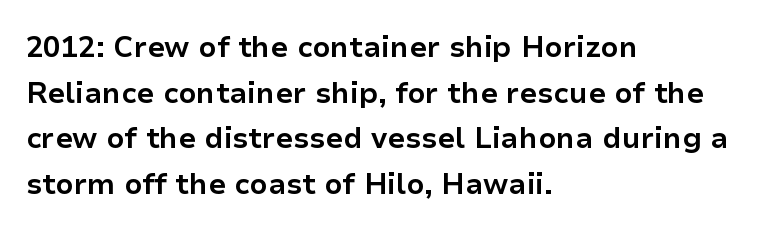
{"serif": "no", "italic": "no", "bold": "yes", "weight": "bold", "width": "normal", "stroke_contrast": "low", "x_height": "medium", "monospaced": "no", "underline": "no", "align": "left", "line_spacing": "normal", "line_spacing_ratio": 1.57, "letter_spacing": "normal", "letter_spacing_em": 0.0, "glyph_px": 29}
